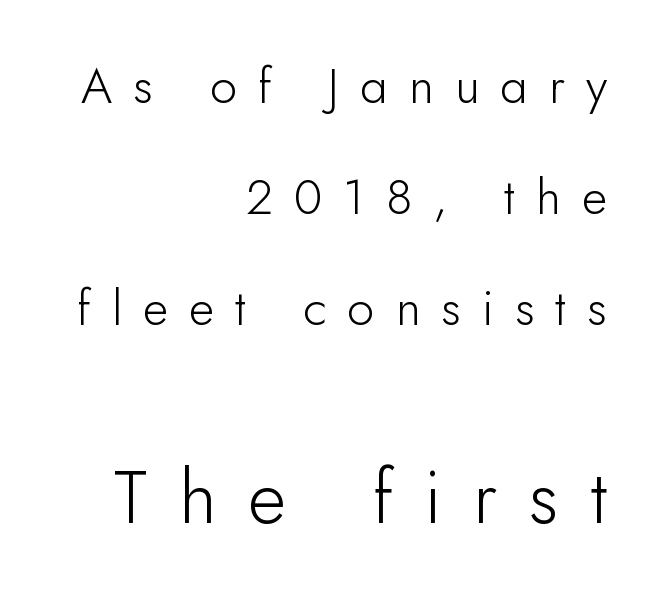
{"serif": "no", "italic": "no", "bold": "no", "weight": "light", "width": "normal", "stroke_contrast": "low", "x_height": "small", "monospaced": "no", "underline": "no", "align": "right", "line_spacing": "loose", "line_spacing_ratio": 2.27, "letter_spacing": "wide", "letter_spacing_em": 0.43, "larger_block": "second", "size_ratio": 1.51, "glyph_px": 74}
